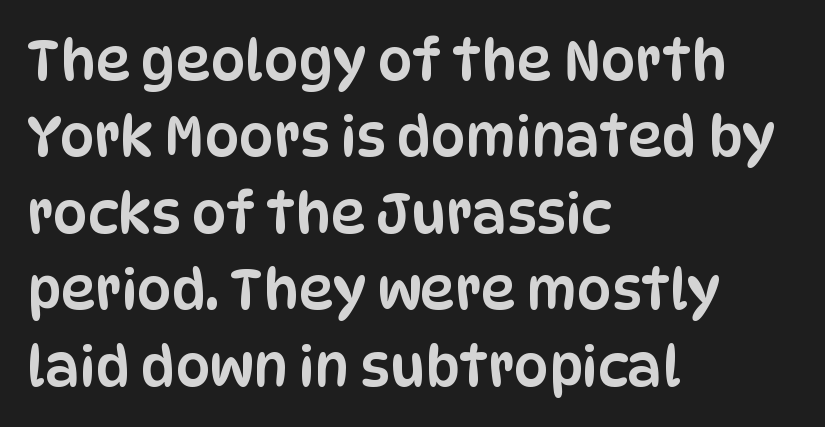
The passage shown is typed in a proportional face where columns would drift. Leftover space on each line is placed entirely after the last word. The passage shown has conventional tracking throughout. Decoration check: the copy has no underline. The type family on display is of the sans-serif kind.
